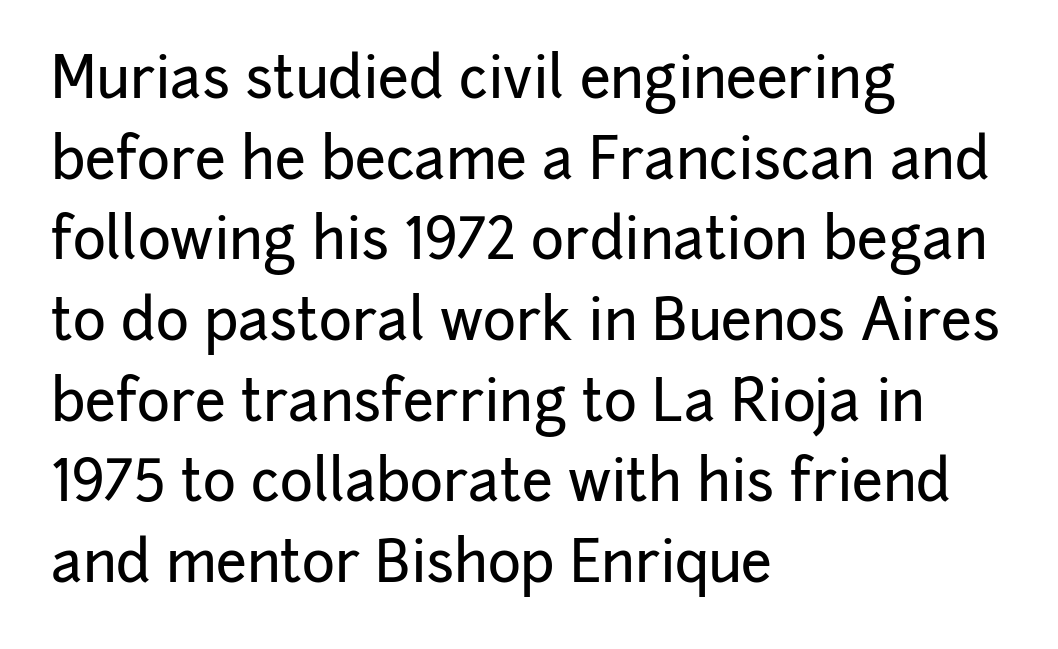
Quick note: underline off. When letters stand straight like this, we call the style roman or upright. Summary of vertical rhythm: regular, with standard interline spacing. The ragged edge is on the right, which tells us the setting is flush left. This rendering employs a face without finishing strokes, i.e., a sans-serif.
